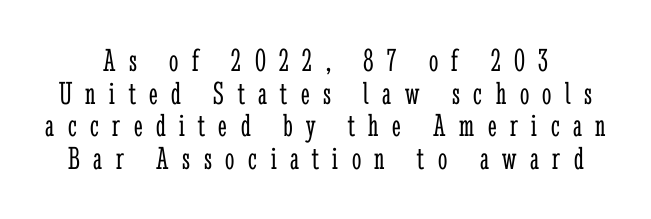
Q: Is the text bold? A: No.
Q: Is the text italic (slanted)? A: No, it is upright.
Q: Is the typeface a serif or a sans-serif typeface? A: Serif.
Q: Is the text underlined? A: No.
Q: Is the spacing between letters normal or unusually wide? A: Unusually wide.
Q: Is the spacing between lines tight, normal or loose? A: Tight.
Q: Width (condensed, normal, or wide)? A: Condensed.
Q: Stroke contrast? A: Low.
Q: x-height? A: Medium.
Q: Monospaced? A: No.
